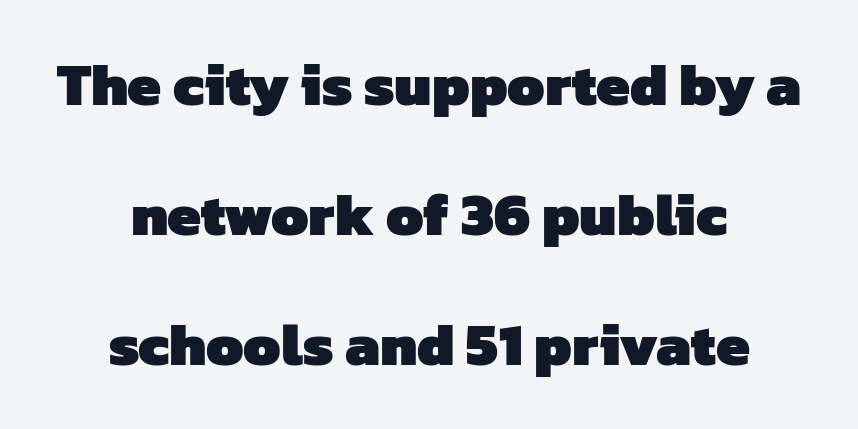
{"serif": "no", "bold": "yes", "weight": "heavy", "width": "normal", "stroke_contrast": "low", "x_height": "medium", "monospaced": "no", "underline": "no", "align": "center", "line_spacing": "loose", "line_spacing_ratio": 2.17, "letter_spacing": "normal", "letter_spacing_em": 0.0, "glyph_px": 60}
